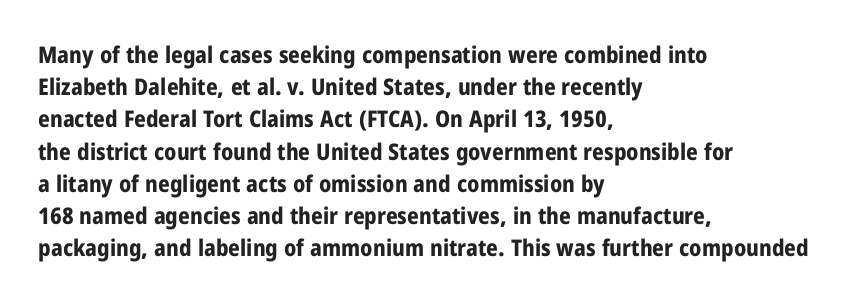
The image shows 23 px bold type, upright; set left-aligned, normal line spacing (1.4x), normal letter spacing, not underlined.
